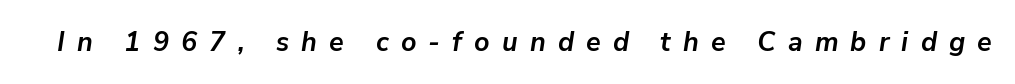
Q: Is the text bold? A: Yes.
Q: Is the text italic (slanted)? A: Yes, it leans right by about 9 degrees.
Q: Is the text underlined? A: No.
Q: Is the spacing between letters normal or unusually wide? A: Unusually wide.
